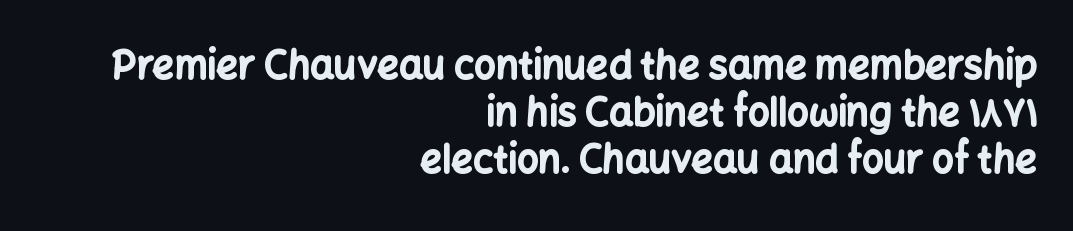
{"serif": "no", "italic": "no", "bold": "yes", "weight": "bold", "width": "normal", "stroke_contrast": "low", "x_height": "medium", "monospaced": "no", "underline": "no", "align": "right", "line_spacing_ratio": 1.24, "letter_spacing": "normal", "letter_spacing_em": 0.0, "glyph_px": 38}
